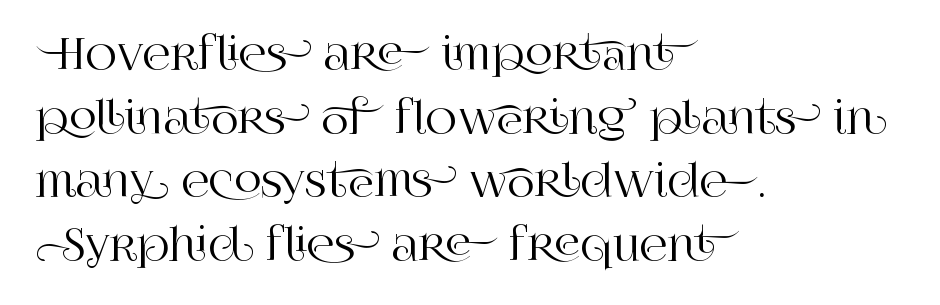
{"serif": "yes", "italic": "no", "width": "normal", "stroke_contrast": "high", "x_height": "large", "monospaced": "no", "underline": "no", "align": "left", "line_spacing": "normal", "line_spacing_ratio": 1.48, "letter_spacing": "normal", "letter_spacing_em": 0.0, "glyph_px": 43}
